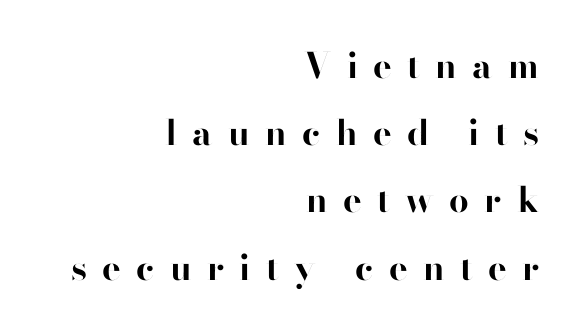
{"serif": "no", "italic": "no", "bold": "yes", "weight": "bold", "width": "normal", "stroke_contrast": "high", "x_height": "small", "monospaced": "no", "underline": "no", "align": "right", "line_spacing": "loose", "line_spacing_ratio": 1.92, "letter_spacing": "wide", "letter_spacing_em": 0.44, "glyph_px": 35}
